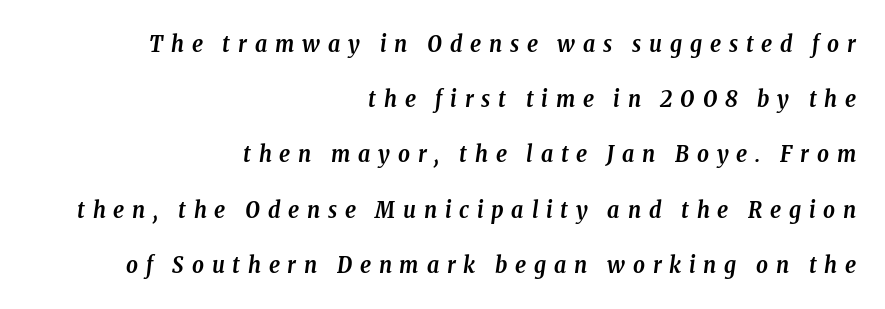
Q: Is the text bold? A: Yes.
Q: Is the text italic (slanted)? A: Yes, it leans right by about 8 degrees.
Q: Is the text underlined? A: No.
Q: How is the paragraph aligned? A: Right-aligned.
Q: Is the spacing between letters normal or unusually wide? A: Unusually wide.
Q: Is the spacing between lines tight, normal or loose? A: Loose.
